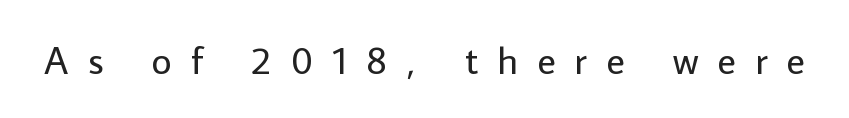
The image shows 39 px regular-weight sans-serif type, upright; set unusually wide letter spacing (+0.49 em), not underlined; low stroke contrast and a medium x-height.
